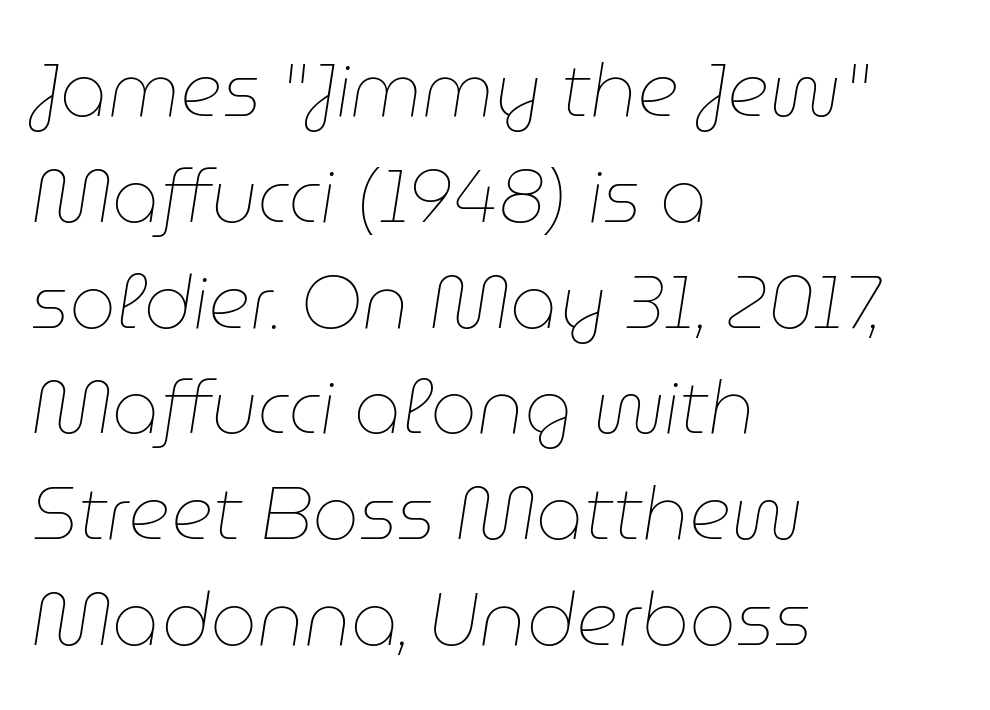
{"italic": "yes", "lean": "right", "slant_degrees": 9, "bold": "no", "weight": "thin", "width": "normal", "stroke_contrast": "low", "x_height": "medium", "monospaced": "no", "underline": "no", "align": "left", "line_spacing": "normal", "line_spacing_ratio": 1.43, "letter_spacing": "normal", "letter_spacing_em": 0.0, "glyph_px": 74}
